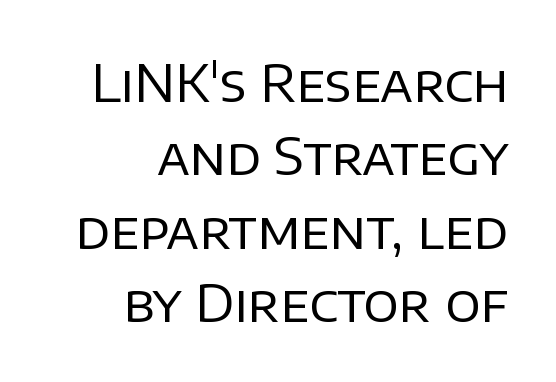
{"serif": "no", "italic": "no", "bold": "no", "weight": "regular", "width": "normal", "stroke_contrast": "low", "x_height": "large", "monospaced": "no", "underline": "no", "align": "right", "line_spacing": "normal", "line_spacing_ratio": 1.41, "letter_spacing": "normal", "letter_spacing_em": 0.0, "glyph_px": 52}
